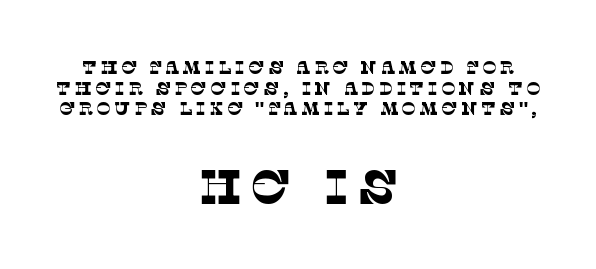
The image shows 48 px thin serif type; set centered, tight line spacing (1.09x), not underlined; the second (bottom) block is 2.53x larger; low stroke contrast and a large x-height.
